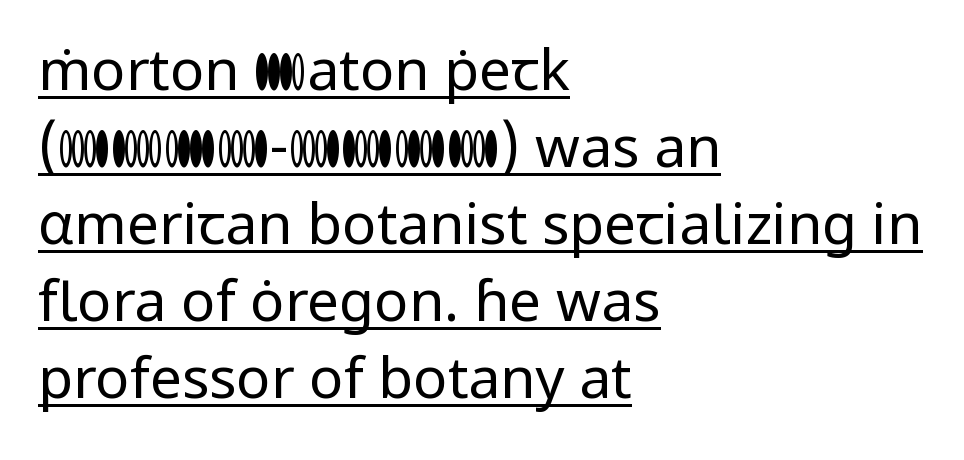
{"serif": "no", "italic": "no", "bold": "no", "weight": "regular", "width": "normal", "stroke_contrast": "low", "x_height": "medium", "monospaced": "no", "underline": "yes", "align": "left", "line_spacing": "normal", "line_spacing_ratio": 1.35, "letter_spacing": "normal", "letter_spacing_em": 0.0, "glyph_px": 57}
